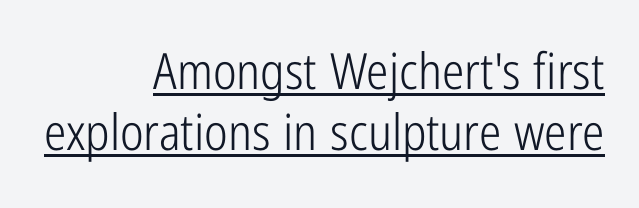
The image shows 50 px light, condensed sans-serif type, upright; set right-aligned, line spacing 1.22x, normal letter spacing, underlined; low stroke contrast and a medium x-height.
